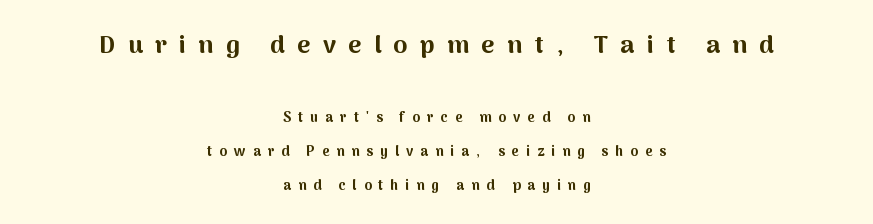
{"italic": "no", "bold": "yes", "underline": "no", "align": "center", "line_spacing": "loose", "line_spacing_ratio": 2.41, "letter_spacing": "wide", "letter_spacing_em": 0.5, "larger_block": "first", "size_ratio": 1.79, "glyph_px": 25}
